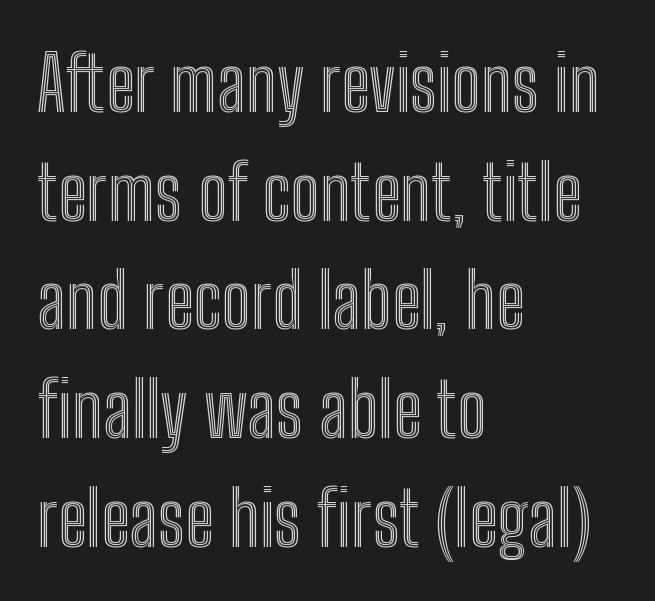
{"italic": "no", "width": "condensed", "x_height": "medium", "monospaced": "no", "underline": "no", "align": "left", "line_spacing": "normal", "line_spacing_ratio": 1.43, "letter_spacing": "normal", "letter_spacing_em": 0.0, "glyph_px": 76}
